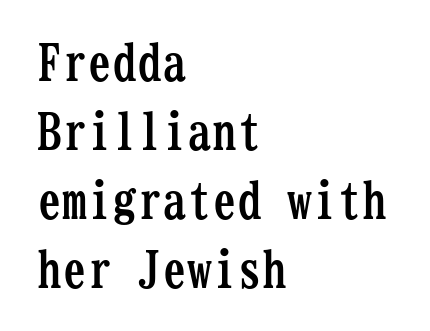
Tall strokes in this sample are plumb rather than angled. Descender tails drop into unmarked territory. Examine the stroke ends and you'll spot serifs. Which margin do the lines hug? The left one — the right edge is uneven.
